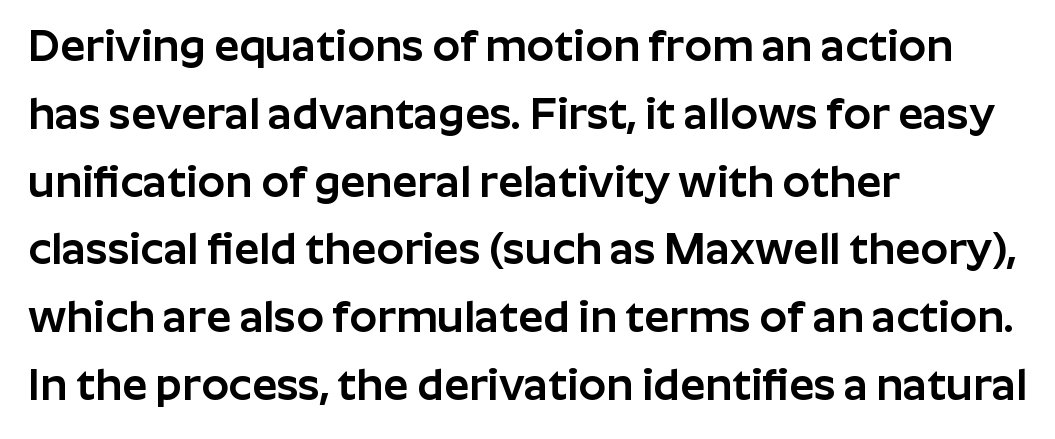
{"serif": "no", "italic": "no", "width": "normal", "stroke_contrast": "low", "x_height": "medium", "monospaced": "no", "underline": "no", "align": "left", "line_spacing": "normal", "line_spacing_ratio": 1.54, "letter_spacing": "normal", "letter_spacing_em": 0.0, "glyph_px": 44}
